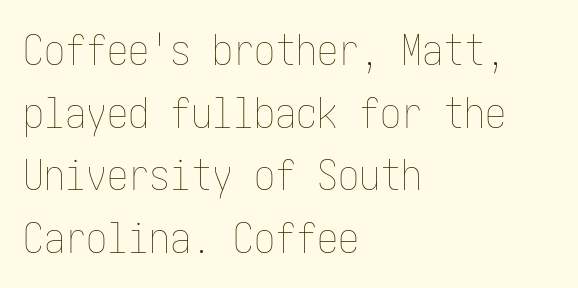
{"italic": "no", "bold": "no", "weight": "thin", "width": "condensed", "stroke_contrast": "low", "x_height": "medium", "underline": "no", "align": "left", "line_spacing": "normal", "line_spacing_ratio": 1.49, "letter_spacing": "normal", "letter_spacing_em": 0.0, "glyph_px": 42}
